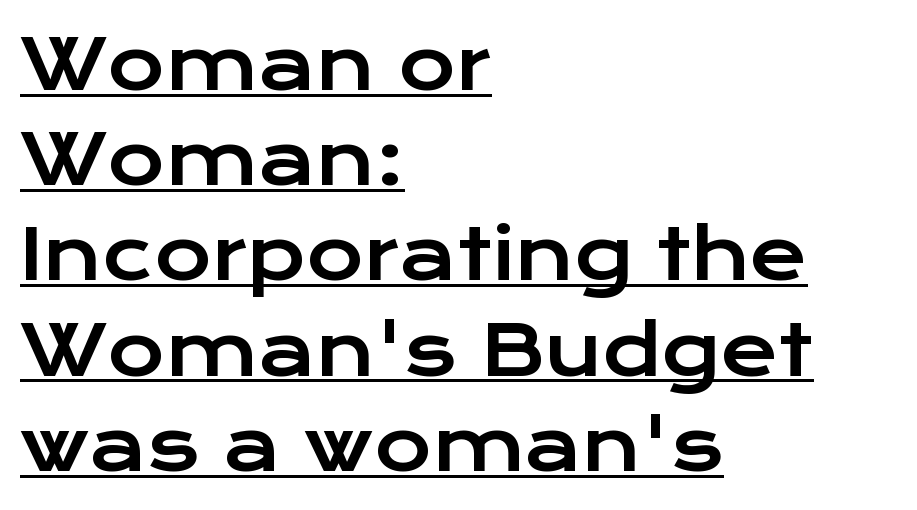
Look at the bottom of the vertical strokes: they stop flat, with no serifs. Think of a printed novel: that variable character pitch is what you see here. The rendering anchors every line to the left-hand side. The horizontal fit of the characters is conventional and even.
